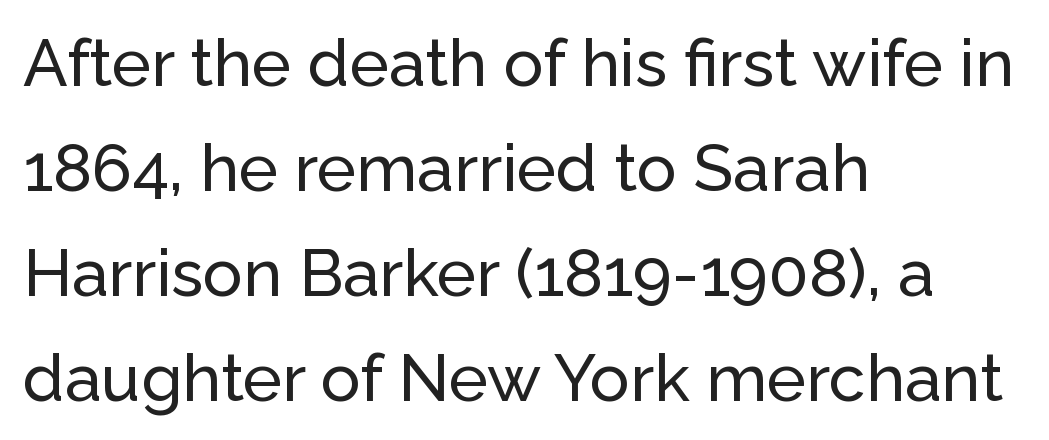
Q: Is the text italic (slanted)? A: No, it is upright.
Q: Is the typeface a serif or a sans-serif typeface? A: Sans-serif.
Q: Is the text underlined? A: No.
Q: How is the paragraph aligned? A: Left-aligned.
Q: Is the spacing between letters normal or unusually wide? A: Normal.
Q: Is the spacing between lines tight, normal or loose? A: Normal.
Q: Width (condensed, normal, or wide)? A: Normal.
Q: Stroke contrast? A: Low.
Q: x-height? A: Medium.
Q: Monospaced? A: No.
